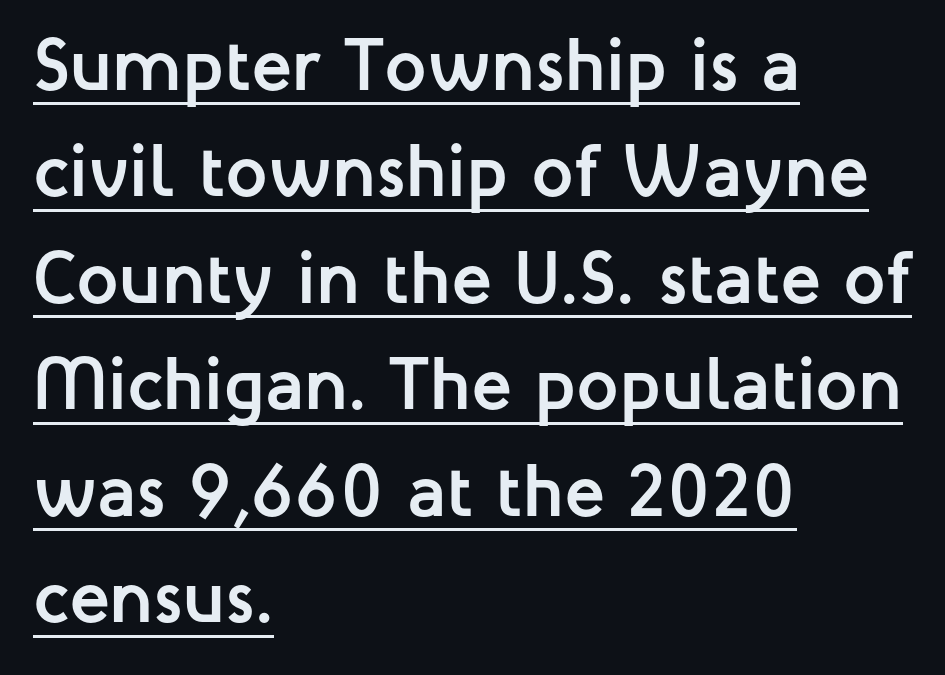
The image shows 75 px semibold sans-serif type, upright; set left-aligned, normal line spacing (1.42x), normal letter spacing, underlined; low stroke contrast and a medium x-height.
